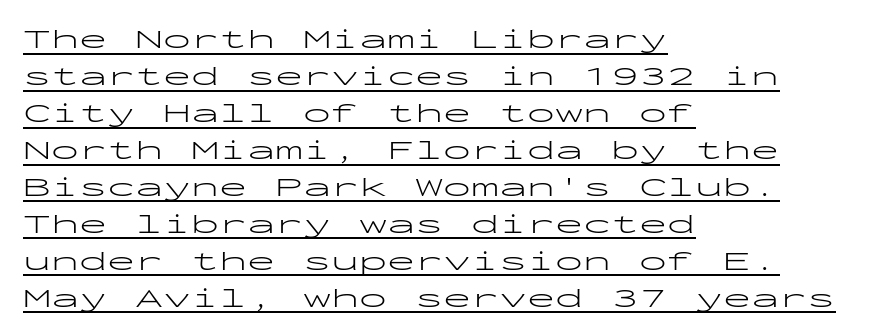
The image shows 28 px light, wide sans-serif type, upright, monospaced; set left-aligned, normal line spacing (1.32x), normal letter spacing, underlined; low stroke contrast and a medium x-height.
